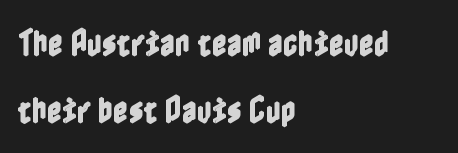
Q: Is the text italic (slanted)? A: No, it is upright.
Q: Is the text underlined? A: No.
Q: How is the paragraph aligned? A: Left-aligned.
Q: Is the spacing between letters normal or unusually wide? A: Normal.
Q: Is the spacing between lines tight, normal or loose? A: Loose.
Q: Width (condensed, normal, or wide)? A: Condensed.
Q: x-height? A: Medium.
